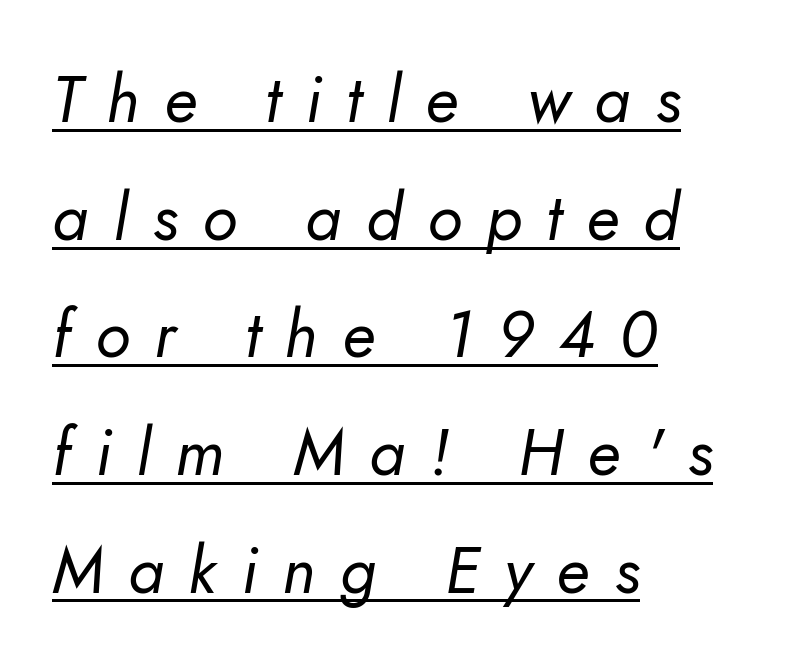
The image shows 65 px regular-weight type, italic (leaning right); set left-aligned, line spacing 1.81x, unusually wide letter spacing (+0.38 em), underlined; low stroke contrast and a small x-height.
